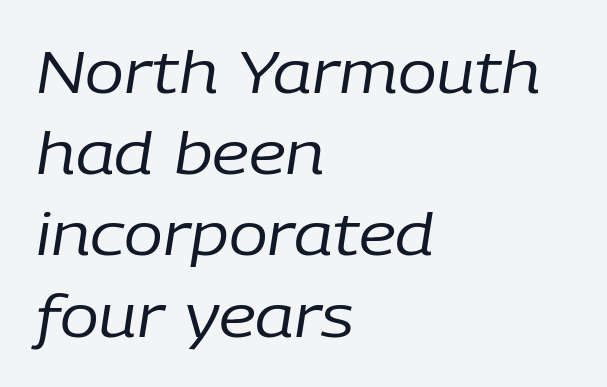
Weight: regular or lighter. The rag falls on the right side of this text block. The foot of each line stays bare and open. What's the leading like? Ordinary, nothing unusual. Glyph-to-glyph distance matches everyday printed text.
